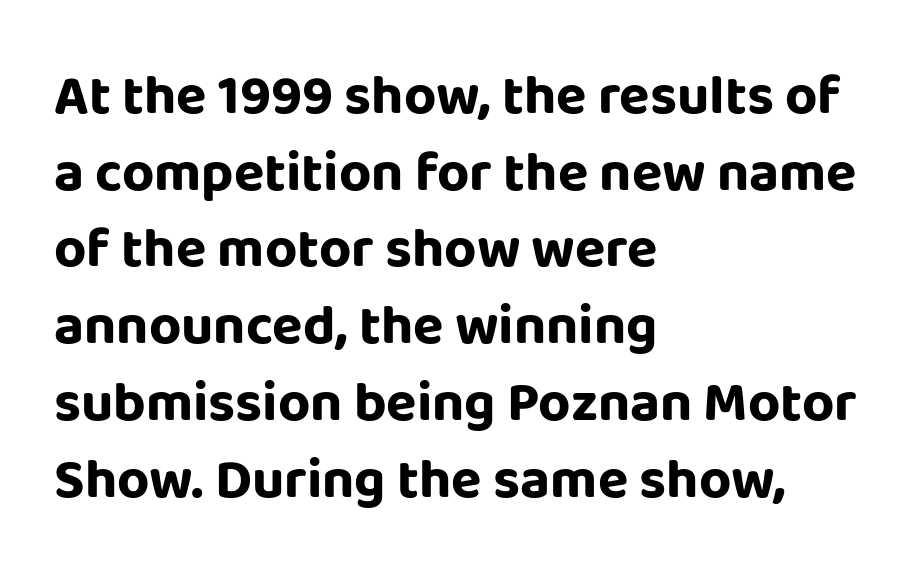
Q: Is the text bold? A: Yes.
Q: Is the text italic (slanted)? A: No, it is upright.
Q: Is the typeface a serif or a sans-serif typeface? A: Sans-serif.
Q: Is the text underlined? A: No.
Q: How is the paragraph aligned? A: Left-aligned.
Q: Is the spacing between letters normal or unusually wide? A: Normal.
Q: Is the spacing between lines tight, normal or loose? A: Normal.
Q: Width (condensed, normal, or wide)? A: Normal.
Q: Stroke contrast? A: Low.
Q: x-height? A: Large.
Q: Monospaced? A: No.
